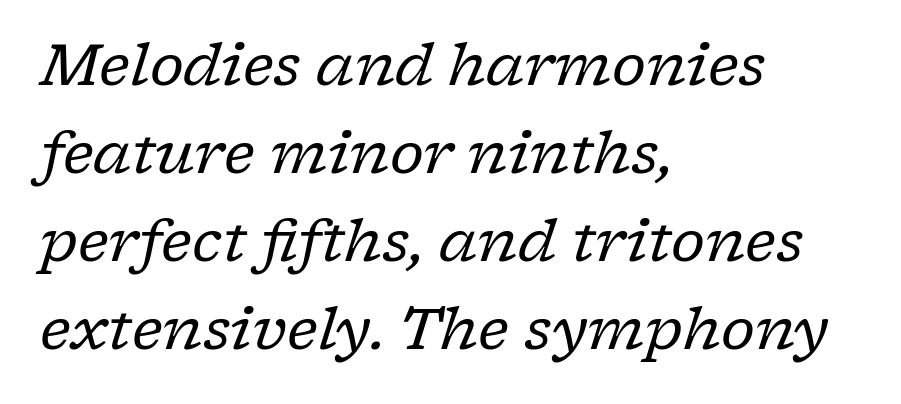
Each word holds together tightly as a unit, with standard inter-letter gaps. Normally led — the rows are evenly, conventionally spaced. Descenders are the only things crossing below the line. A classic flush-left, rag-right setting is used for this passage. This sample uses an oblique cut, with every glyph tilted off the vertical. This is serif lettering, the kind often seen in printed books.
